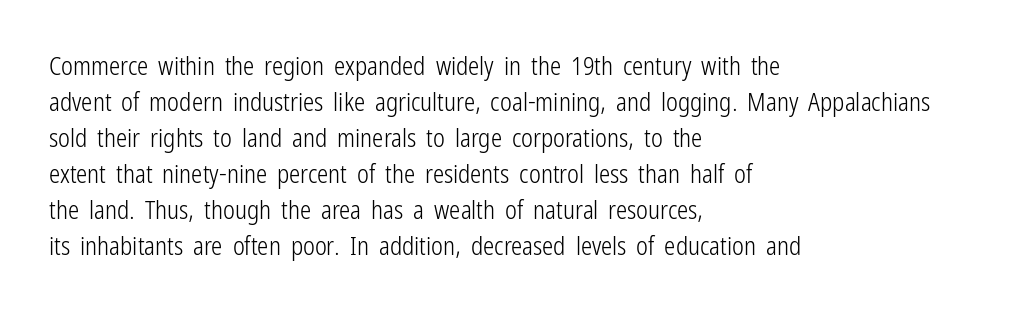
{"italic": "no", "bold": "no", "underline": "no", "align": "left", "line_spacing": "normal", "line_spacing_ratio": 1.44, "letter_spacing": "normal", "letter_spacing_em": 0.0, "glyph_px": 25}
